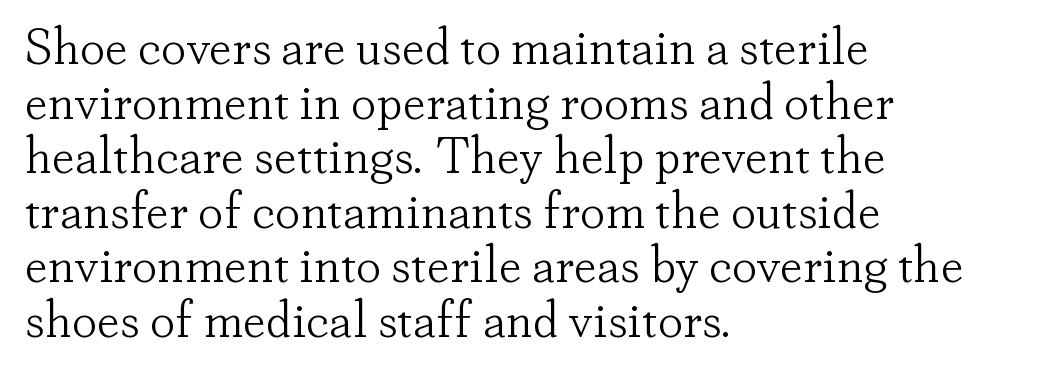
{"serif": "yes", "italic": "no", "bold": "no", "weight": "light", "width": "normal", "stroke_contrast": "low", "x_height": "small", "monospaced": "no", "underline": "no", "align": "left", "line_spacing": "tight", "line_spacing_ratio": 1.07, "letter_spacing": "normal", "letter_spacing_em": 0.0, "glyph_px": 51}
